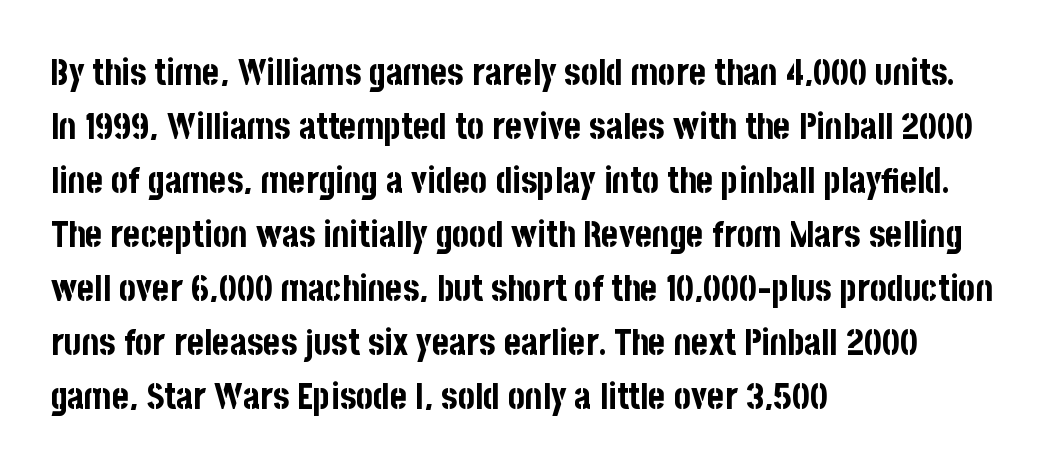
{"serif": "no", "italic": "no", "bold": "yes", "weight": "bold", "width": "condensed", "stroke_contrast": "low", "x_height": "large", "monospaced": "no", "underline": "no", "align": "left", "line_spacing": "normal", "line_spacing_ratio": 1.5, "letter_spacing": "normal", "letter_spacing_em": 0.0, "glyph_px": 36}
